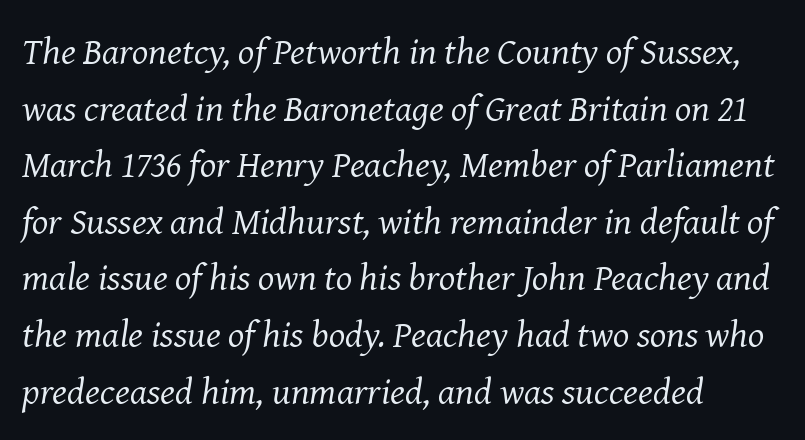
The space directly below the letters is spotless. The whole block is typeset with a tilt. The cut favours lightness, reaching ordinary text weight at its darkest. Line spacing here is normal.
